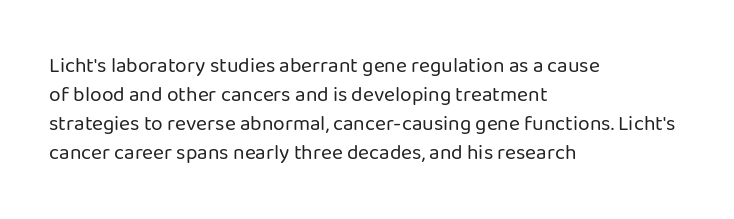
Letters rest on an invisible, unmarked baseline. Heaviness? Minimal to ordinary, like unemphasized prose. The rendering anchors every line to the left-hand side. The line-height multiplier appears to be the usual default.
